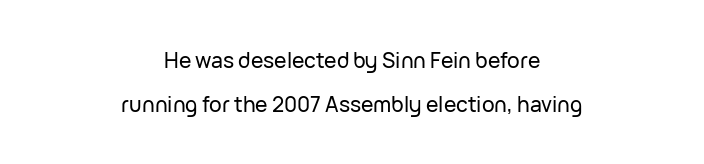
{"italic": "no", "underline": "no", "align": "center", "line_spacing": "loose", "line_spacing_ratio": 2.09, "letter_spacing": "normal", "letter_spacing_em": 0.0, "glyph_px": 21}
